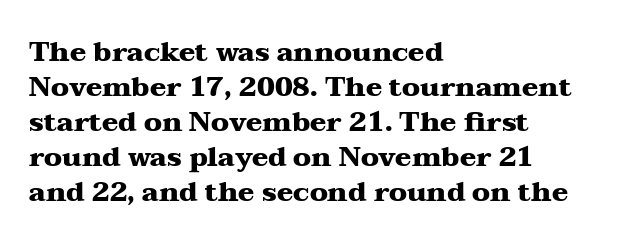
{"italic": "no", "bold": "yes", "underline": "no", "align": "left", "line_spacing": "normal", "line_spacing_ratio": 1.3, "letter_spacing": "normal", "letter_spacing_em": 0.0, "glyph_px": 27}
